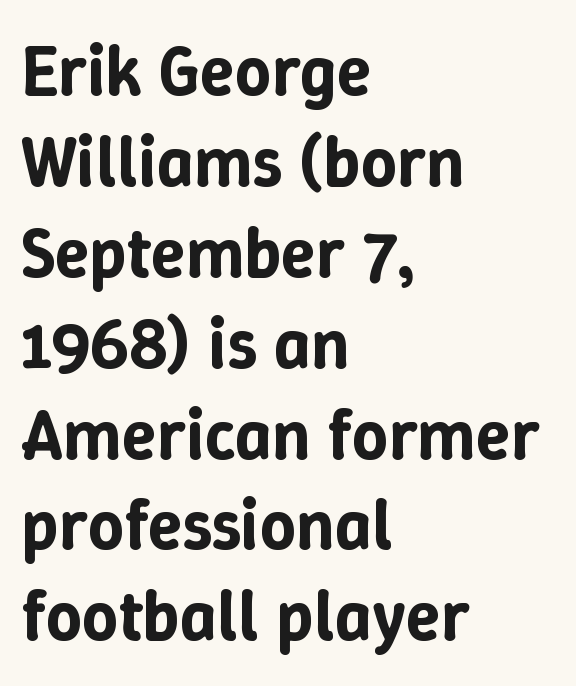
{"italic": "no", "width": "normal", "stroke_contrast": "low", "x_height": "medium", "monospaced": "no", "underline": "no", "align": "left", "line_spacing": "normal", "line_spacing_ratio": 1.28, "letter_spacing": "normal", "letter_spacing_em": 0.0, "glyph_px": 71}
